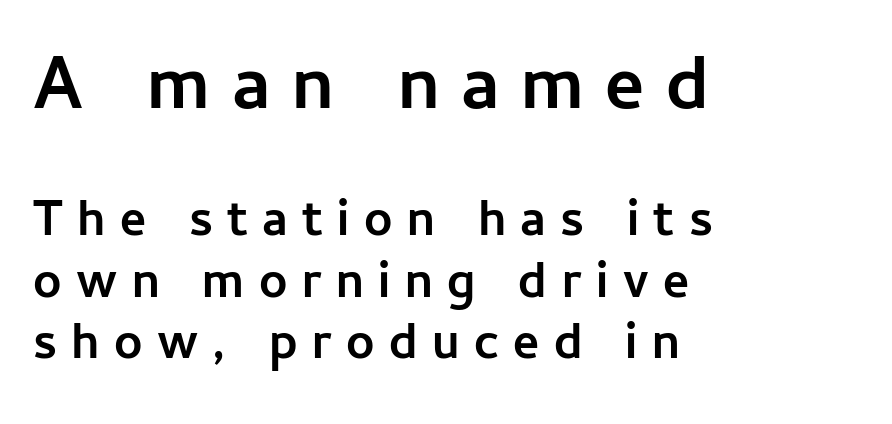
{"serif": "no", "italic": "no", "bold": "yes", "weight": "semibold", "width": "normal", "stroke_contrast": "low", "x_height": "medium", "monospaced": "no", "underline": "no", "align": "left", "line_spacing_ratio": 1.23, "letter_spacing": "wide", "letter_spacing_em": 0.29, "larger_block": "first", "size_ratio": 1.5, "glyph_px": 75}
